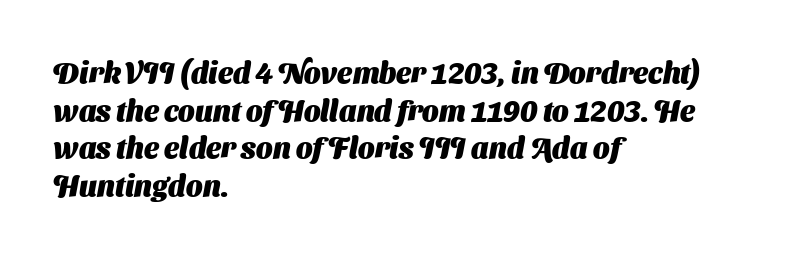
{"serif": "no", "bold": "yes", "weight": "heavy", "width": "normal", "stroke_contrast": "medium", "x_height": "medium", "monospaced": "no", "underline": "no", "align": "left", "line_spacing": "normal", "line_spacing_ratio": 1.3, "letter_spacing": "normal", "letter_spacing_em": 0.0, "glyph_px": 29}
